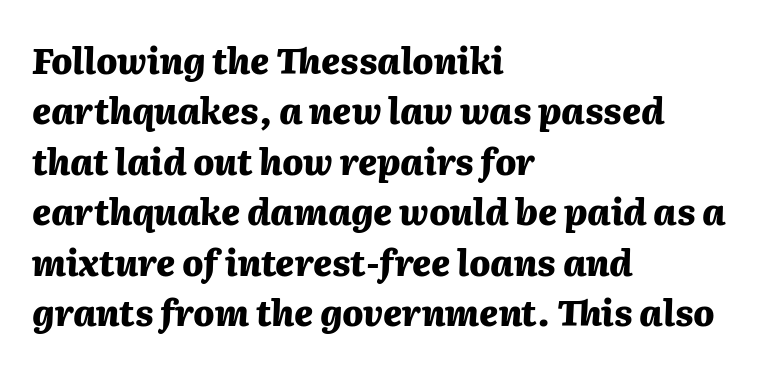
Q: Is the text bold? A: Yes.
Q: Is the text italic (slanted)? A: Yes, it leans right by about 2 degrees.
Q: Is the text underlined? A: No.
Q: How is the paragraph aligned? A: Left-aligned.
Q: Is the spacing between letters normal or unusually wide? A: Normal.
Q: Is the spacing between lines tight, normal or loose? A: Normal.
Q: Width (condensed, normal, or wide)? A: Normal.
Q: Stroke contrast? A: Medium.
Q: x-height? A: Medium.
Q: Monospaced? A: No.
